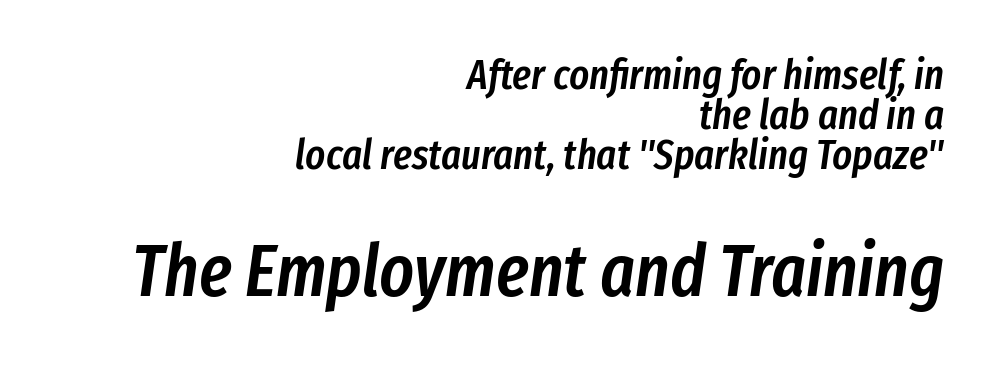
{"italic": "yes", "lean": "right", "slant_degrees": 8, "bold": "semi", "weight": "semibold", "width": "condensed", "stroke_contrast": "low", "x_height": "medium", "monospaced": "no", "underline": "no", "align": "right", "line_spacing": "tight", "line_spacing_ratio": 0.95, "letter_spacing": "normal", "letter_spacing_em": 0.0, "larger_block": "second", "size_ratio": 1.74, "glyph_px": 73}
